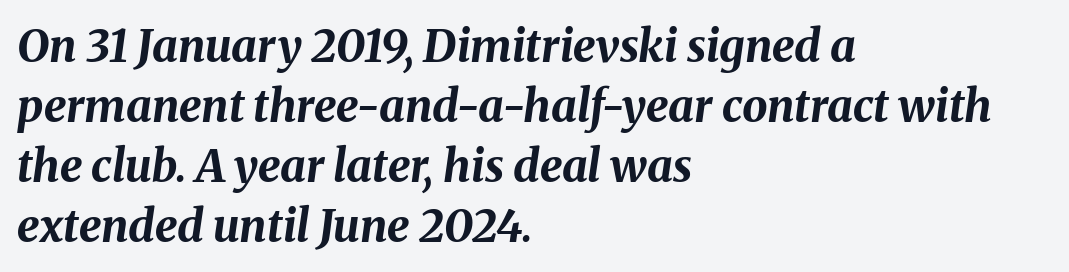
Heavy, bold letterforms. The text carries the slant typical of an italic or oblique font. This sample has the flowing, uneven cadence of proportional lettering. Check the space under the baseline: it is left empty. Notice how descenders clear the ascenders below comfortably — that's standard leading.
